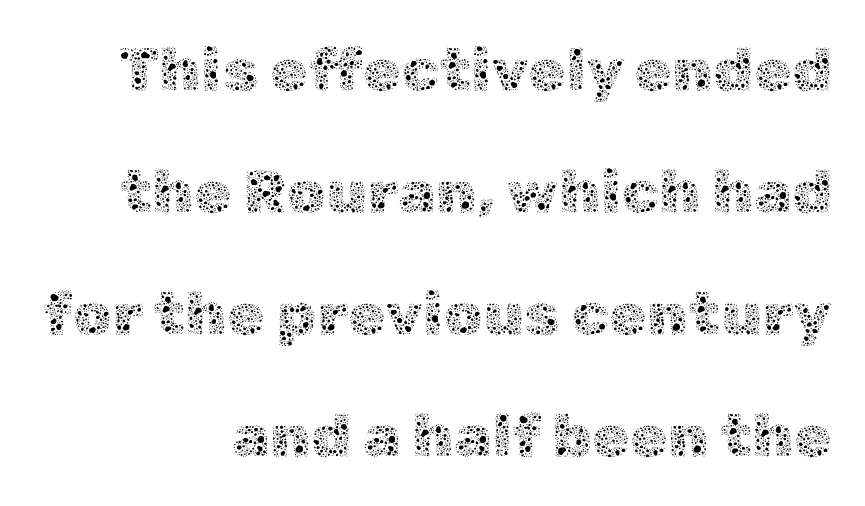
The text block is weighted toward the right margin, trailing off unevenly leftward. These lines keep a tight, regular rhythm from letter to letter. The face used here is proportionally spaced, like ordinary book or web type. The axis of the letterforms is exactly vertical. The space between consecutive lines is lavish.
